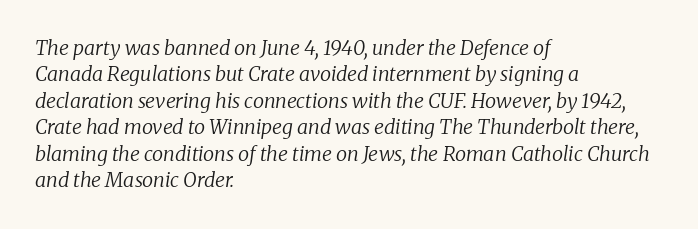
{"italic": "yes", "lean": "right", "slant_degrees": 8, "bold": "no", "underline": "no", "align": "left", "line_spacing": "normal", "line_spacing_ratio": 1.32, "letter_spacing": "normal", "letter_spacing_em": 0.0, "glyph_px": 20}
